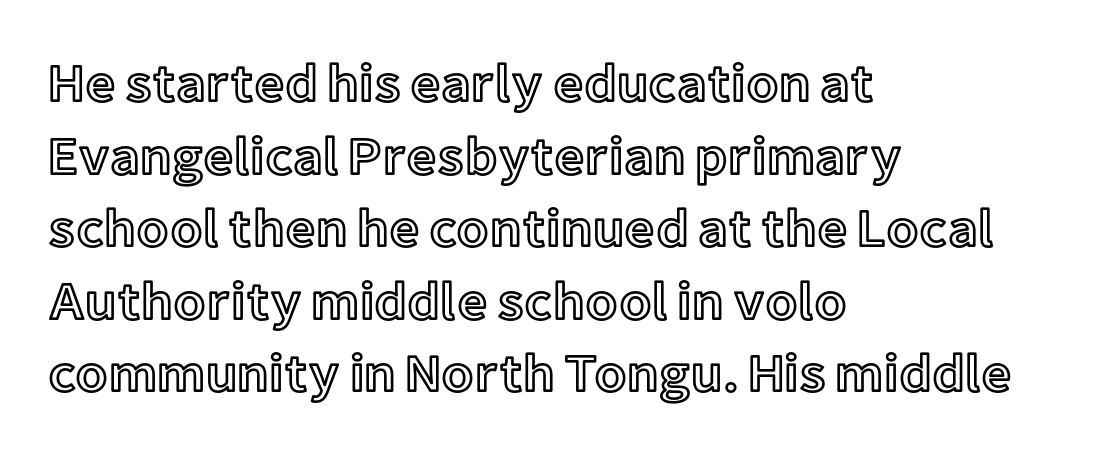
{"italic": "no", "width": "normal", "x_height": "medium", "monospaced": "no", "underline": "no", "align": "left", "line_spacing": "normal", "line_spacing_ratio": 1.37, "letter_spacing": "normal", "letter_spacing_em": 0.0, "glyph_px": 53}
